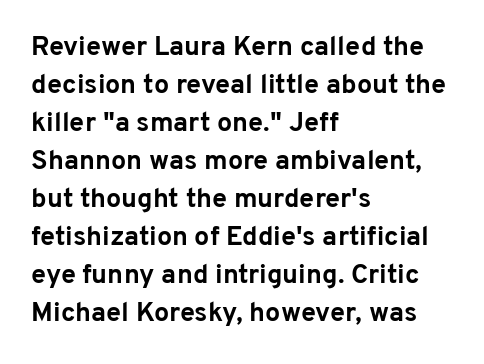
The image shows 27 px bold type, upright; set left-aligned, normal line spacing (1.41x), normal letter spacing, not underlined.
